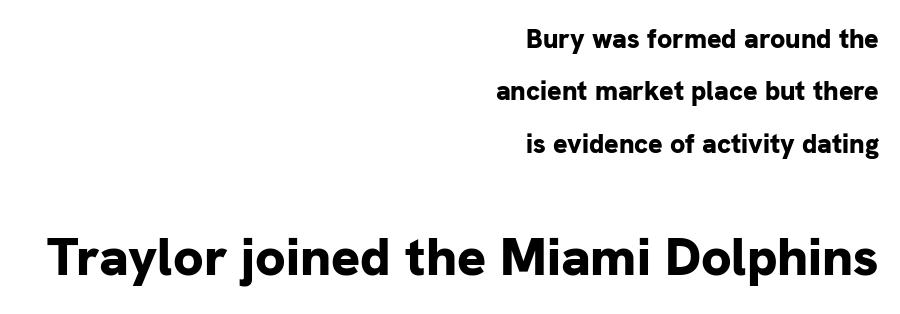
{"serif": "no", "italic": "no", "bold": "yes", "weight": "bold", "width": "normal", "stroke_contrast": "low", "x_height": "medium", "monospaced": "no", "underline": "no", "align": "right", "line_spacing": "loose", "line_spacing_ratio": 1.94, "letter_spacing": "normal", "letter_spacing_em": 0.0, "larger_block": "second", "size_ratio": 2.0, "glyph_px": 54}
